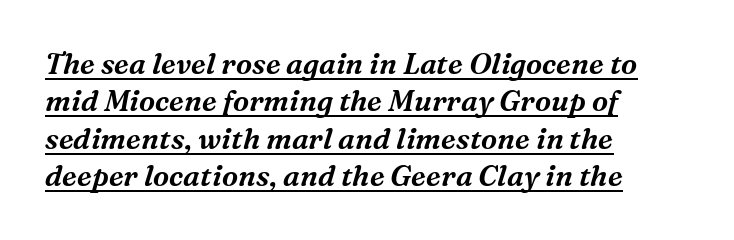
Q: Is the text italic (slanted)? A: Yes, it leans right by about 16 degrees.
Q: Is the typeface a serif or a sans-serif typeface? A: Serif.
Q: Is the text underlined? A: Yes.
Q: How is the paragraph aligned? A: Left-aligned.
Q: Is the spacing between letters normal or unusually wide? A: Normal.
Q: Is the spacing between lines tight, normal or loose? A: Normal.
Q: Width (condensed, normal, or wide)? A: Normal.
Q: Stroke contrast? A: Medium.
Q: x-height? A: Medium.
Q: Monospaced? A: No.
